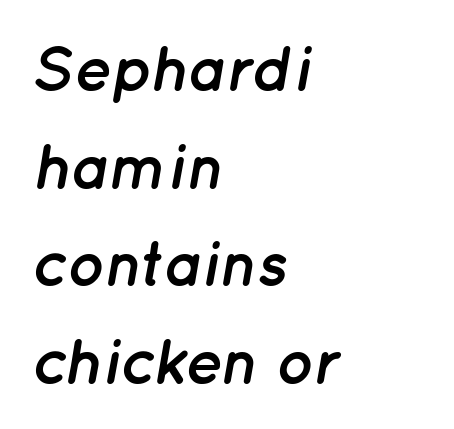
{"italic": "yes", "lean": "right", "slant_degrees": 12, "bold": "yes", "weight": "semibold", "width": "normal", "stroke_contrast": "low", "x_height": "medium", "monospaced": "no", "underline": "no", "align": "left", "line_spacing": "normal", "line_spacing_ratio": 1.55, "letter_spacing": "normal", "letter_spacing_em": 0.0, "glyph_px": 63}
